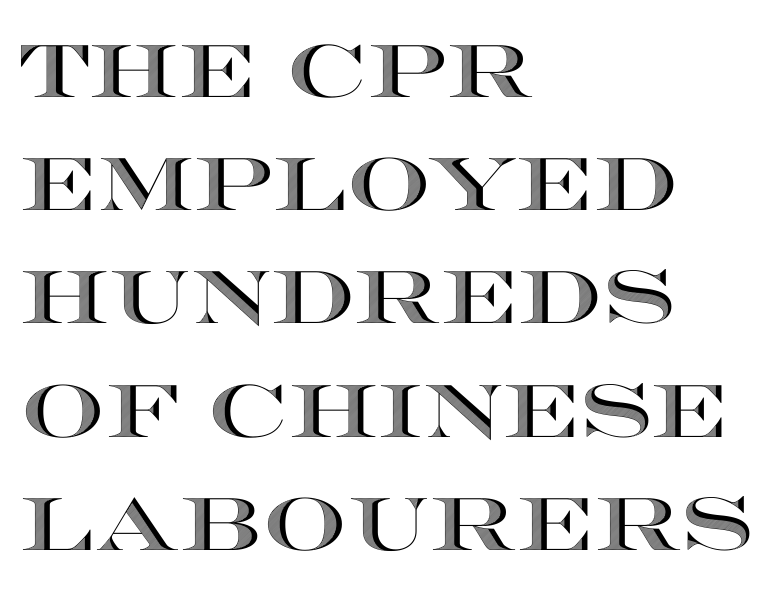
If you drew a ruler down the left edge, every line would touch it. Looks like regular typesetting: each glyph gets only the width it needs. Interline gaps are of average width in this sample. The foot of each line stays bare and open.
